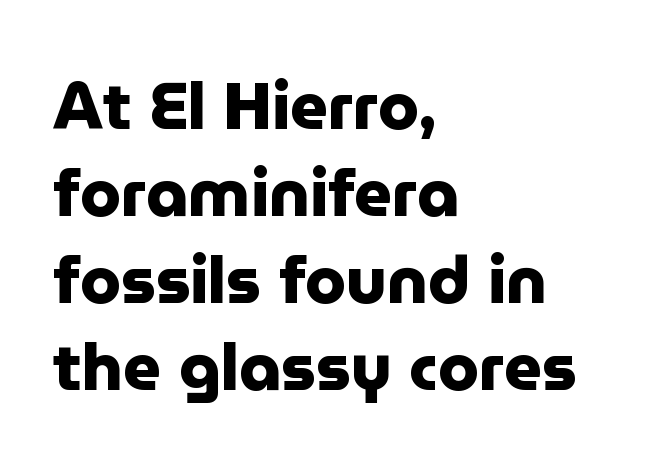
{"serif": "no", "italic": "no", "bold": "yes", "weight": "heavy", "width": "normal", "stroke_contrast": "low", "x_height": "medium", "monospaced": "no", "underline": "no", "align": "left", "line_spacing": "normal", "line_spacing_ratio": 1.32, "letter_spacing": "normal", "letter_spacing_em": 0.0, "glyph_px": 66}
